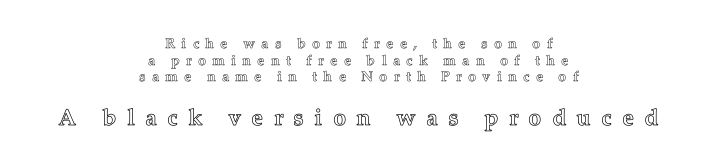
Q: Is the text italic (slanted)? A: No, it is upright.
Q: Is the text underlined? A: No.
Q: How is the paragraph aligned? A: Centered.
Q: Is the spacing between letters normal or unusually wide? A: Unusually wide.
Q: Which block of text is set in a larger size, the first (top) or the second (bottom)? A: The second (bottom) one.
